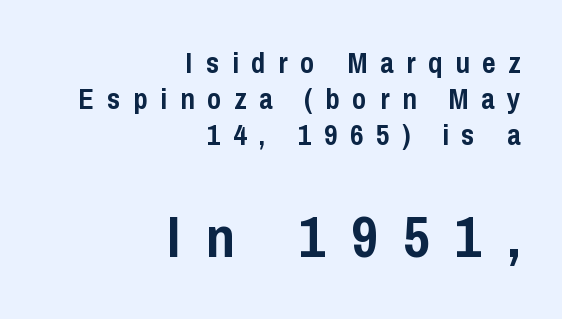
The image shows 58 px semibold, condensed sans-serif type, upright; set right-aligned, line spacing 1.24x, unusually wide letter spacing (+0.44 em), not underlined; the second (bottom) block is 2.0x larger; low stroke contrast and a medium x-height.
